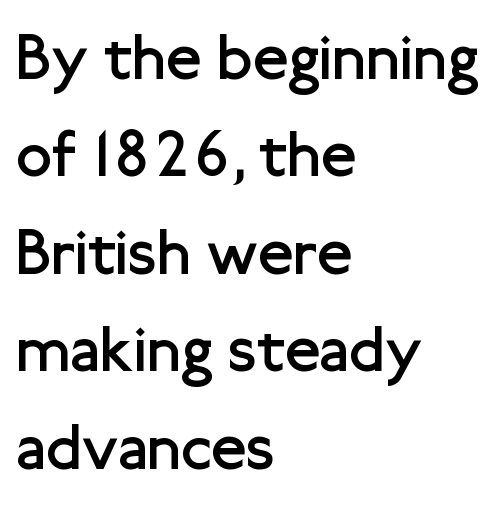
{"serif": "no", "italic": "no", "bold": "no", "weight": "regular", "width": "normal", "stroke_contrast": "low", "x_height": "medium", "monospaced": "no", "underline": "no", "align": "left", "line_spacing": "normal", "line_spacing_ratio": 1.5, "letter_spacing": "normal", "letter_spacing_em": 0.0, "glyph_px": 65}
